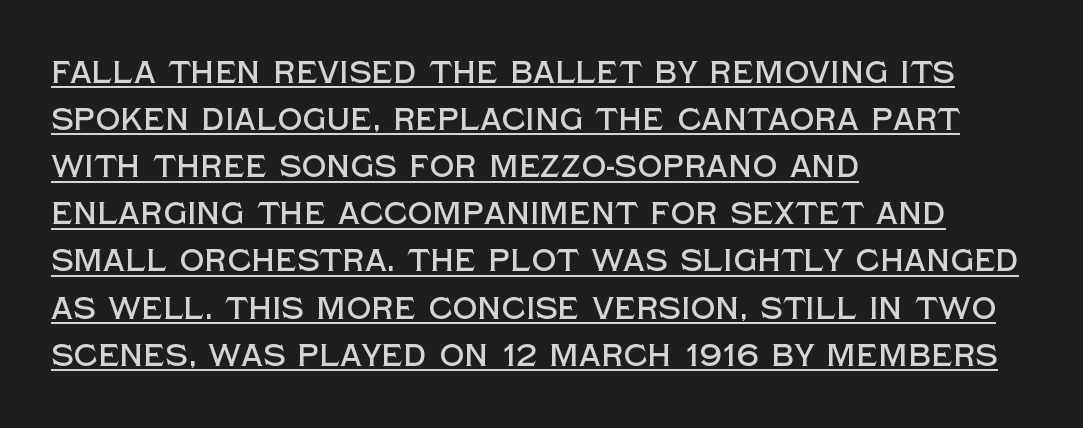
What decoration does the sample have? An underline. Where is the straight margin? On the left. Students, note that the glyphs here touch the page at normal intervals. Stroke terminals: plain, sans-serif. Quick note: interline space is typical.
